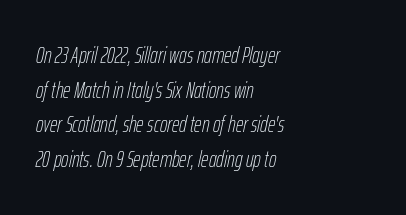
Q: Is the text bold? A: No.
Q: Is the text italic (slanted)? A: Yes, it leans right by about 12 degrees.
Q: Is the text underlined? A: No.
Q: How is the paragraph aligned? A: Left-aligned.
Q: Is the spacing between letters normal or unusually wide? A: Normal.
Q: Is the spacing between lines tight, normal or loose? A: Normal.
